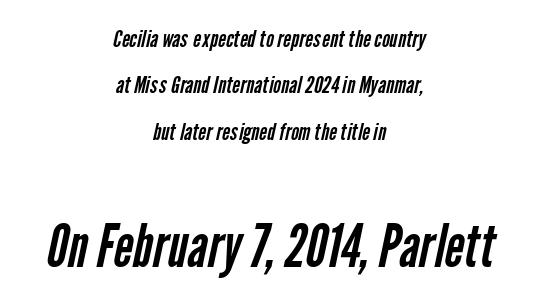
The image shows 59 px regular-weight, condensed sans-serif type; set centered, loose line spacing (1.93x), normal letter spacing, not underlined; the second (bottom) block is 2.46x larger; low stroke contrast and a medium x-height.
